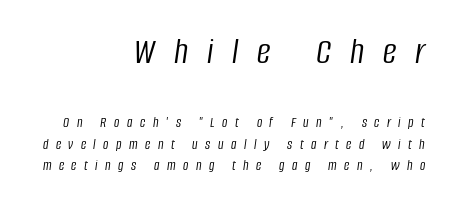
{"italic": "yes", "lean": "right", "slant_degrees": 8, "bold": "no", "weight": "light", "width": "condensed", "stroke_contrast": "low", "x_height": "large", "monospaced": "no", "underline": "no", "align": "right", "line_spacing": "normal", "line_spacing_ratio": 1.44, "letter_spacing": "wide", "letter_spacing_em": 0.5, "larger_block": "first", "size_ratio": 2.53, "glyph_px": 38}
